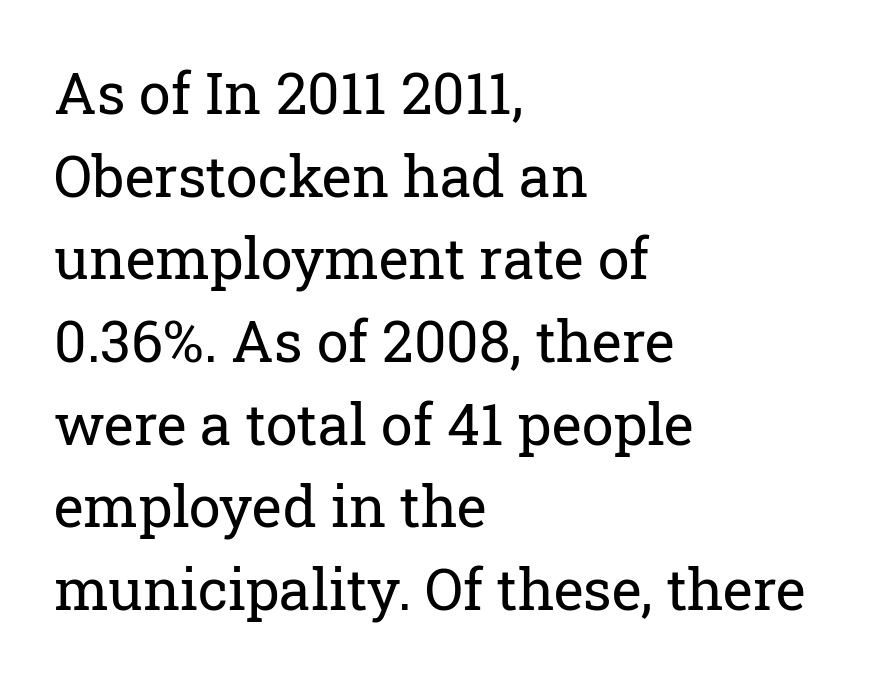
These lines stack with their left ends in a neat column. Between one letter and the next there's only the usual sliver of space. Letters have the restrained weight of plain body copy at most. Posture: upright roman. Vertically, the passage feels balanced, rows spaced as you'd expect. Lines of text with bare space underneath.
